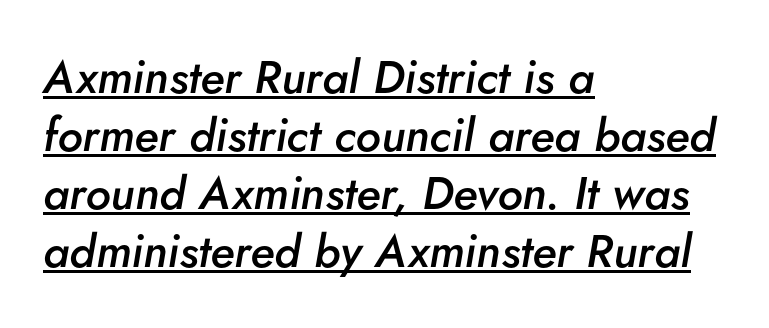
Q: Is the text bold? A: Semi-bold.
Q: Is the text italic (slanted)? A: Yes, it leans right by about 5 degrees.
Q: Is the text underlined? A: Yes.
Q: How is the paragraph aligned? A: Left-aligned.
Q: Is the spacing between letters normal or unusually wide? A: Normal.
Q: Is the spacing between lines tight, normal or loose? A: Normal.
Q: Width (condensed, normal, or wide)? A: Normal.
Q: Stroke contrast? A: Low.
Q: x-height? A: Small.
Q: Monospaced? A: No.
